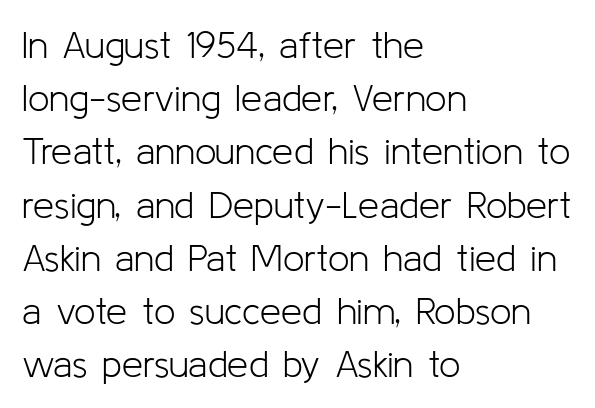
The image shows 38 px light sans-serif type, upright; set left-aligned, normal line spacing (1.4x), normal letter spacing, not underlined; low stroke contrast and a medium x-height.
